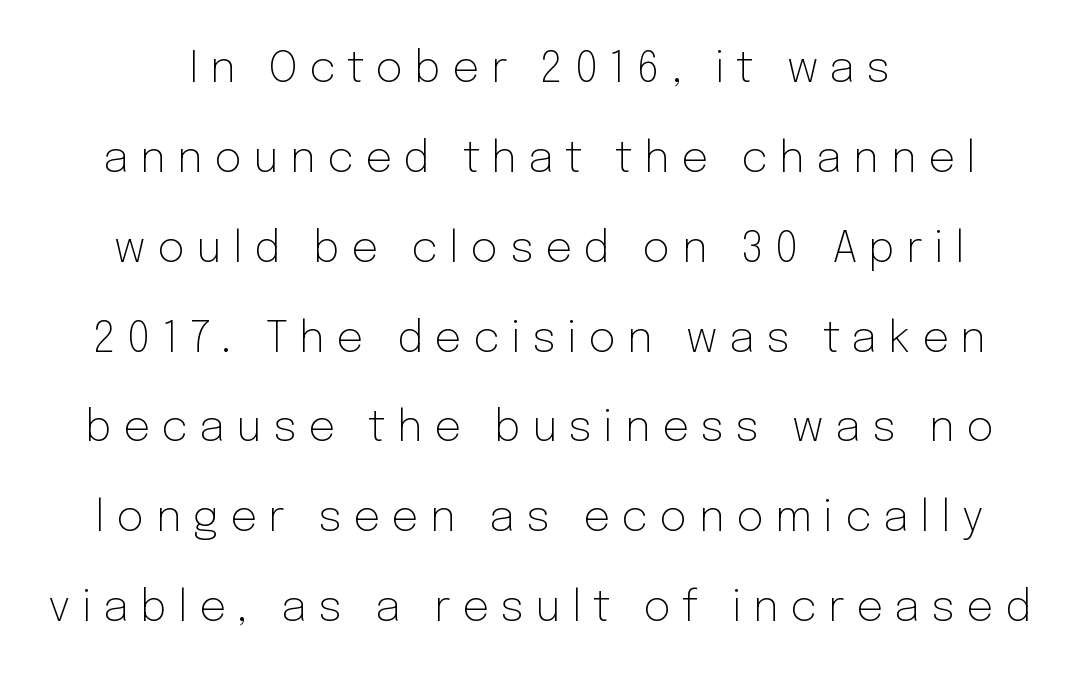
Only glyphs here, with clear space below each row. You could fit nearly another row in the gap between these rows. The letterforms stand isolated, each surrounded by extra space. Quick note: not italic, upright.
